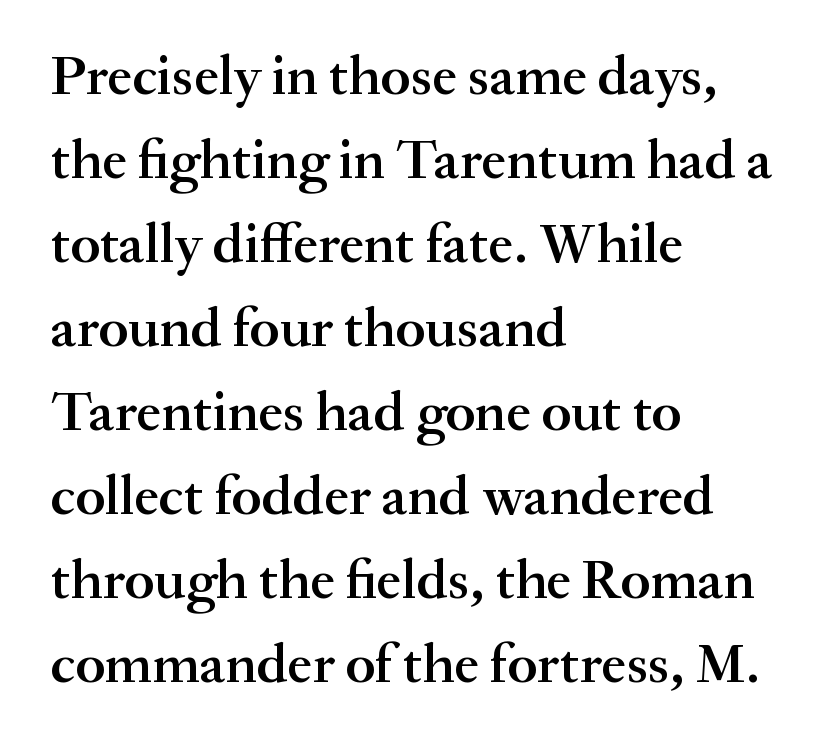
A clean baseline with only descenders dipping below it. Compared with typical paragraphs, the rows here are spaced about the same. The passage shown is typeset with a serif family. The horizontal fit of the characters is conventional and even.
